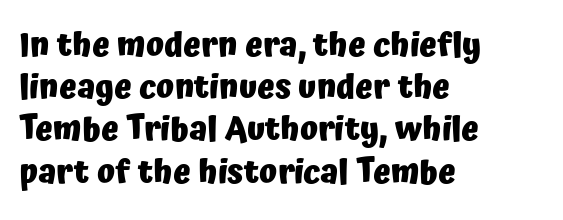
Q: Is the text bold? A: Yes.
Q: Is the text italic (slanted)? A: No, it is upright.
Q: Is the typeface a serif or a sans-serif typeface? A: Sans-serif.
Q: Is the text underlined? A: No.
Q: How is the paragraph aligned? A: Left-aligned.
Q: Is the spacing between letters normal or unusually wide? A: Normal.
Q: Is the spacing between lines tight, normal or loose? A: Normal.
Q: Width (condensed, normal, or wide)? A: Normal.
Q: Stroke contrast? A: Low.
Q: x-height? A: Medium.
Q: Monospaced? A: No.
